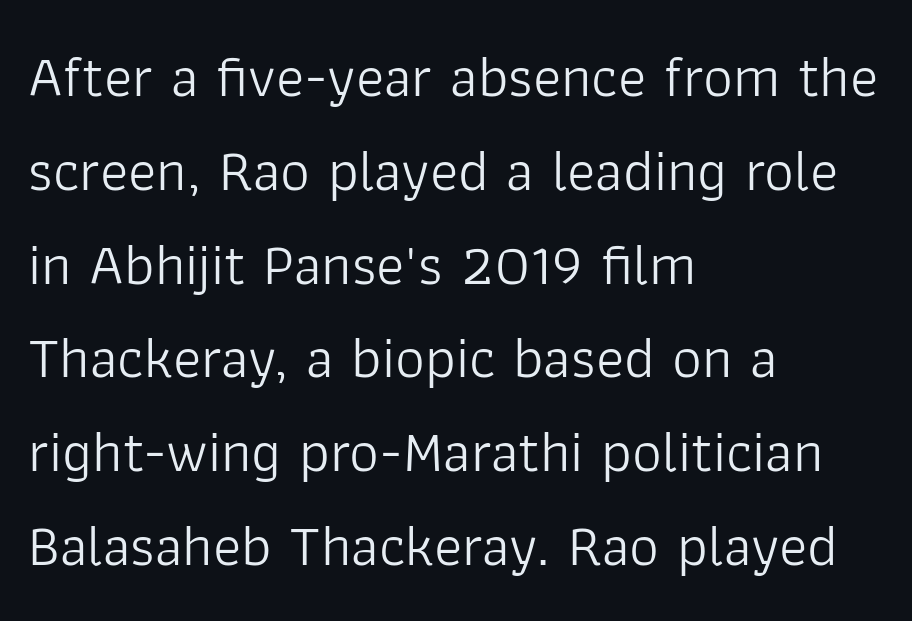
Q: Is the text bold? A: No.
Q: Is the text italic (slanted)? A: No, it is upright.
Q: Is the typeface a serif or a sans-serif typeface? A: Sans-serif.
Q: Is the text underlined? A: No.
Q: How is the paragraph aligned? A: Left-aligned.
Q: Is the spacing between letters normal or unusually wide? A: Normal.
Q: Is the spacing between lines tight, normal or loose? A: Normal.
Q: Width (condensed, normal, or wide)? A: Normal.
Q: Stroke contrast? A: Low.
Q: x-height? A: Medium.
Q: Monospaced? A: No.
